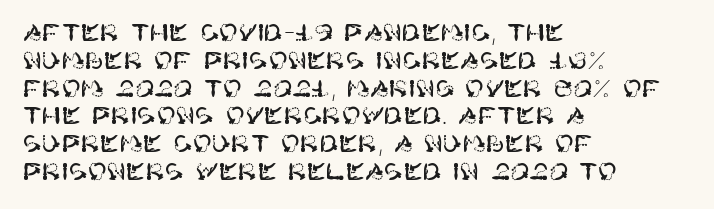
{"italic": "no", "underline": "no", "align": "left", "line_spacing_ratio": 1.21, "letter_spacing": "normal", "letter_spacing_em": 0.0, "glyph_px": 23}
